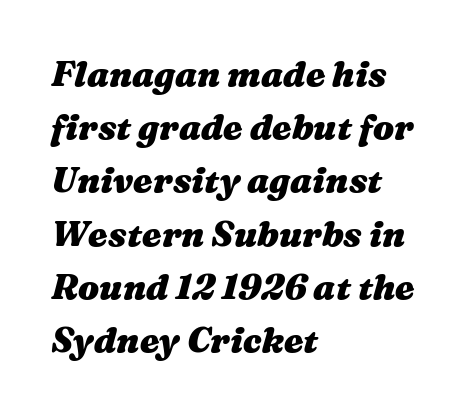
{"italic": "yes", "lean": "right", "slant_degrees": 16, "bold": "yes", "weight": "heavy", "width": "wide", "stroke_contrast": "medium", "x_height": "medium", "monospaced": "no", "underline": "no", "align": "left", "line_spacing": "normal", "line_spacing_ratio": 1.52, "letter_spacing": "normal", "letter_spacing_em": 0.0, "glyph_px": 35}
